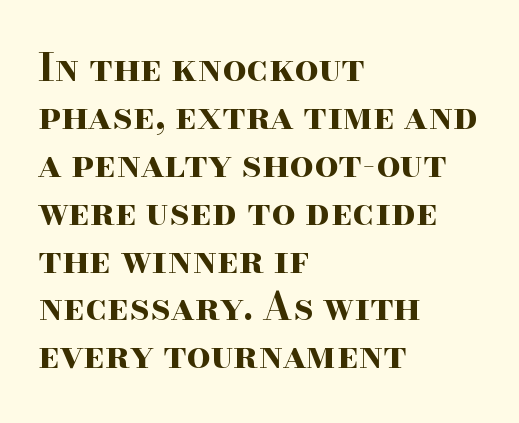
Q: Is the text bold? A: Yes.
Q: Is the text italic (slanted)? A: No, it is upright.
Q: Is the typeface a serif or a sans-serif typeface? A: Serif.
Q: Is the text underlined? A: No.
Q: How is the paragraph aligned? A: Left-aligned.
Q: Is the spacing between letters normal or unusually wide? A: Normal.
Q: Is the spacing between lines tight, normal or loose? A: Normal.
Q: Width (condensed, normal, or wide)? A: Wide.
Q: Stroke contrast? A: High.
Q: x-height? A: Small.
Q: Monospaced? A: No.
